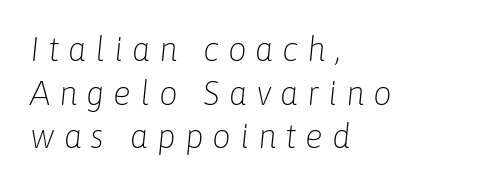
Q: Is the text bold? A: No.
Q: Is the text italic (slanted)? A: Yes, it leans right by about 6 degrees.
Q: Is the text underlined? A: No.
Q: How is the paragraph aligned? A: Left-aligned.
Q: Is the spacing between letters normal or unusually wide? A: Unusually wide.
Q: Is the spacing between lines tight, normal or loose? A: Normal.
Q: Width (condensed, normal, or wide)? A: Normal.
Q: Stroke contrast? A: Low.
Q: x-height? A: Medium.
Q: Monospaced? A: No.
